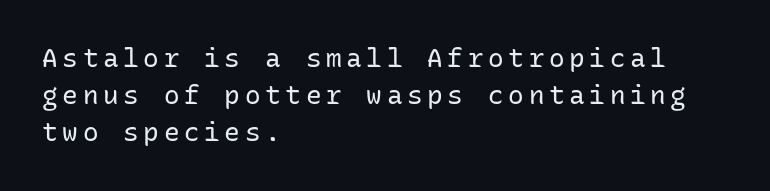
Q: Is the text bold? A: No.
Q: Is the text italic (slanted)? A: No, it is upright.
Q: Is the text underlined? A: No.
Q: How is the paragraph aligned? A: Left-aligned.
Q: Is the spacing between lines tight, normal or loose? A: Normal.
